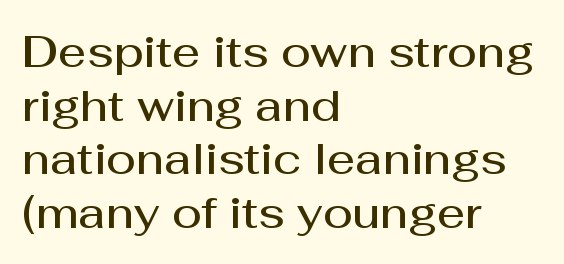
Stroke terminals: plain, sans-serif. Each letter keeps its own natural width here, so spacing adapts to shape. Vertical strokes here are truly vertical. The glyphs are unaccompanied by any horizontal stroke below them. Slightly chunky letters — semibold, I'd say, not full bold.
